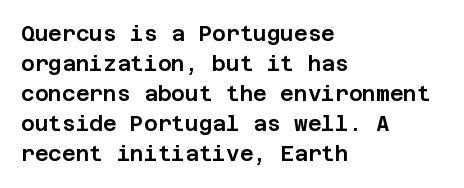
The gaps between neighbouring characters are ordinary and unremarkable. This rendering uses left alignment, leaving the right contour irregular. Horizontal bands of white between lines are of average thickness. The strip under each line holds only bare page. It's the straight-up-and-down kind of type.
